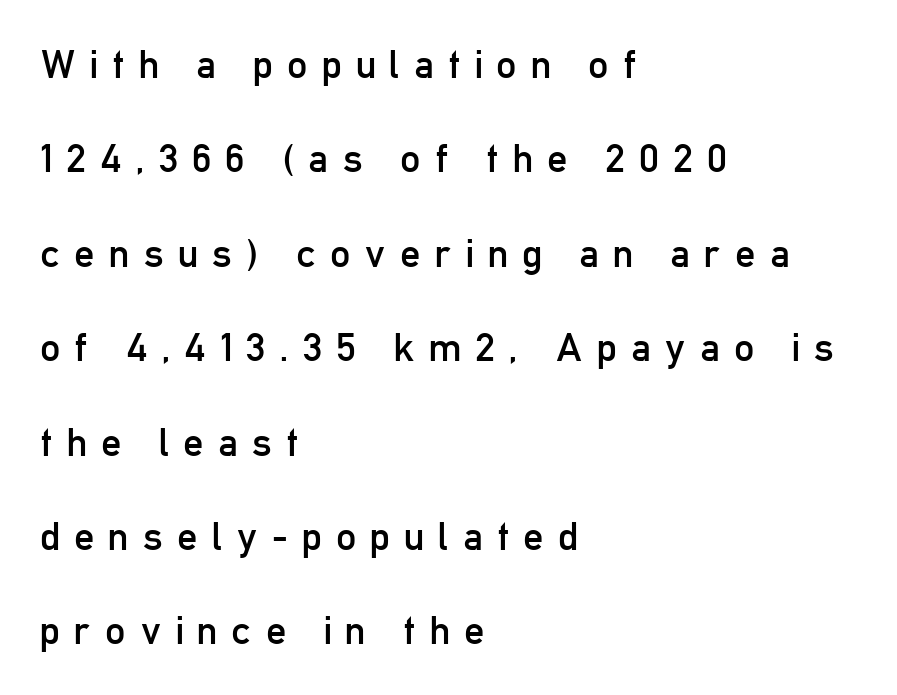
The designer dialed line spacing up above the default. One-word summary of the alignment: left. A typesetter would label this face a sans. The strokes carry an ordinary text weight at most. Quick note: underline off. Varying glyph widths throughout — classic text-font behaviour.
